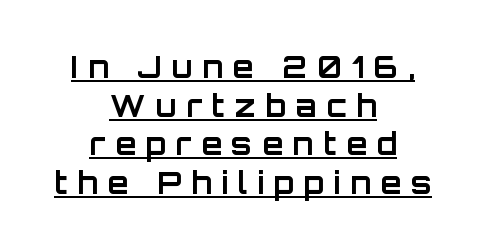
The image shows 30 px bold sans-serif type, upright; set centered, normal line spacing (1.29x), unusually wide letter spacing (+0.33 em), underlined; low stroke contrast and a large x-height.
